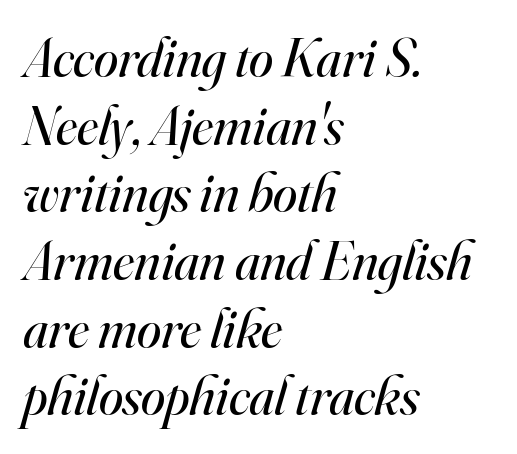
There's an unmistakable incline to the writing here. Does the copy run flush right? No — it runs flush left. Stems here are at most as thick as an everyday book face. Varying glyph widths throughout — classic text-font behaviour. Typographically, this falls in the serif category.
